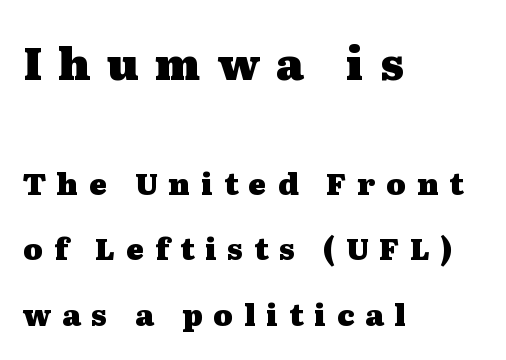
{"serif": "yes", "italic": "no", "bold": "yes", "weight": "heavy", "width": "wide", "stroke_contrast": "medium", "x_height": "medium", "monospaced": "no", "underline": "no", "align": "left", "line_spacing": "loose", "line_spacing_ratio": 2.18, "letter_spacing": "wide", "letter_spacing_em": 0.36, "larger_block": "first", "size_ratio": 1.5, "glyph_px": 45}
